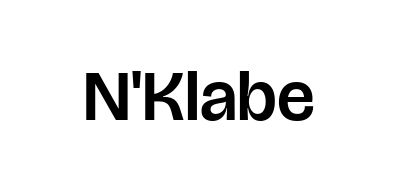
I'd call this a sans setting — the letters go barefoot. Words float on clear page, feet unadorned. Tall strokes in this sample are plumb rather than angled. The face used here is rendered with its standard letterfit. Spacing verdict: proportional, widths tailored to each character.
